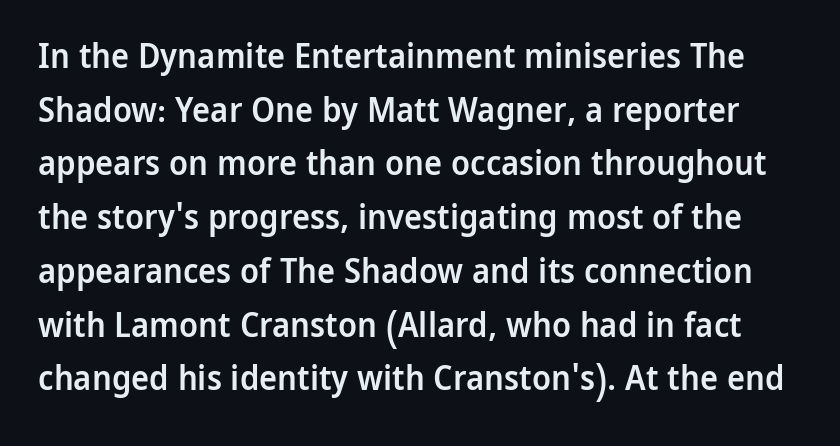
{"serif": "no", "italic": "no", "bold": "semi", "weight": "semibold", "width": "normal", "stroke_contrast": "low", "x_height": "medium", "monospaced": "no", "underline": "no", "line_spacing": "normal", "line_spacing_ratio": 1.58, "letter_spacing": "normal", "letter_spacing_em": 0.0, "glyph_px": 34}
